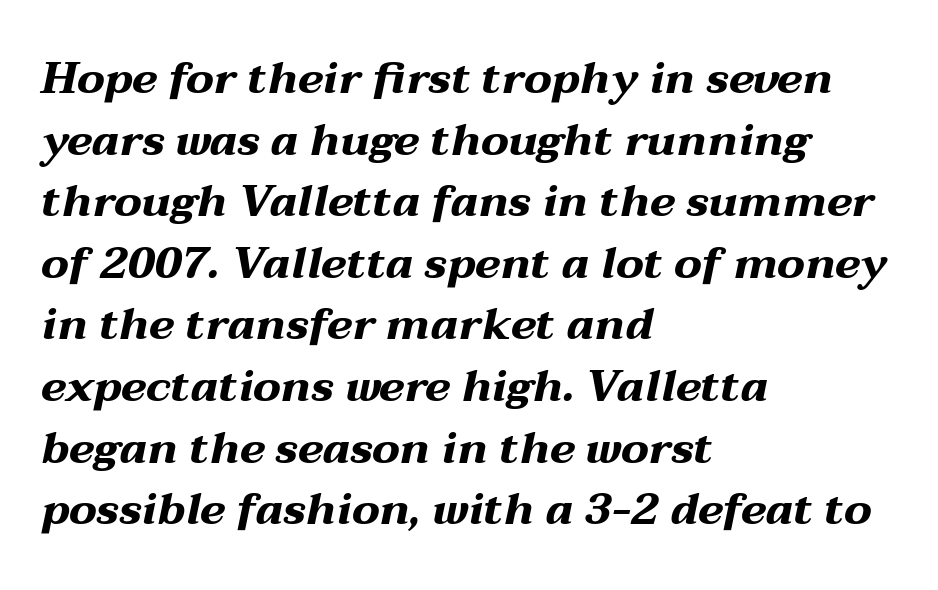
The image shows 44 px bold, wide type, italic (leaning right); set left-aligned, normal line spacing (1.4x), normal letter spacing, not underlined; medium stroke contrast and a medium x-height.
